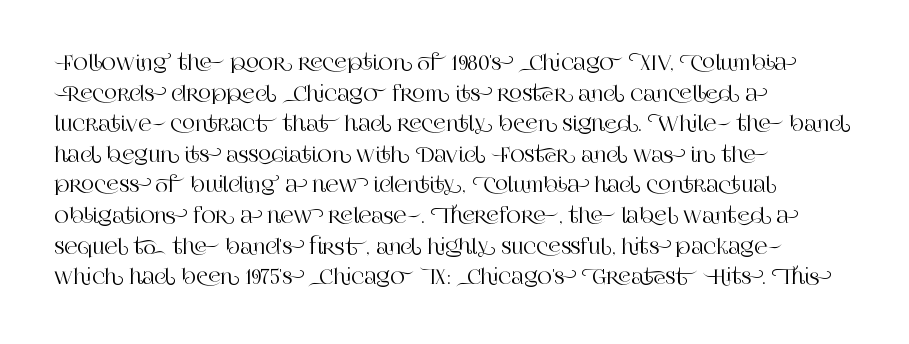
Q: Is the text italic (slanted)? A: No, it is upright.
Q: Is the text underlined? A: No.
Q: How is the paragraph aligned? A: Left-aligned.
Q: Is the spacing between letters normal or unusually wide? A: Normal.
Q: Is the spacing between lines tight, normal or loose? A: Normal.
